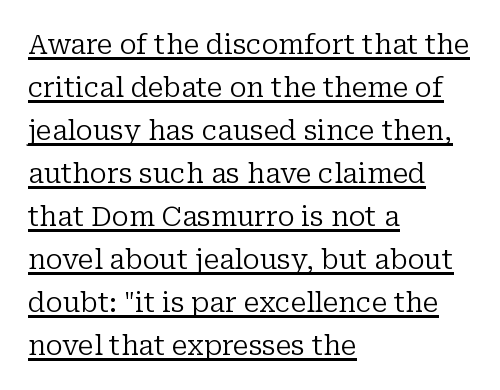
Q: Is the text bold? A: No.
Q: Is the text italic (slanted)? A: No, it is upright.
Q: Is the text underlined? A: Yes.
Q: How is the paragraph aligned? A: Left-aligned.
Q: Is the spacing between letters normal or unusually wide? A: Normal.
Q: Is the spacing between lines tight, normal or loose? A: Normal.
